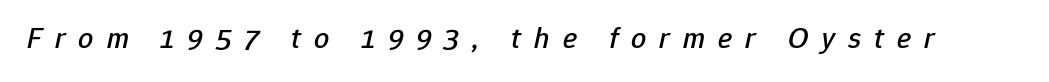
The rendering inserts visible extra space after every character. Is the type slanted? Yes — the strokes lean at a clear angle. Each row of text sits above clean, open space. Do the characters align in a grid? No, the font is proportional.
